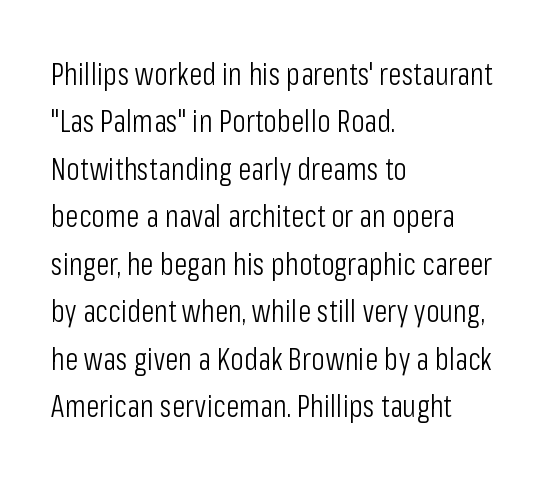
Horizontal bands of white between lines are of average thickness. A clean baseline with only descenders dipping below it. The letters carry no serifs — their stems end cleanly without finishing strokes. Look at the tracking — it's just the regular setting, nothing added. Reading down the block, your eye returns to a fixed left position each line.
